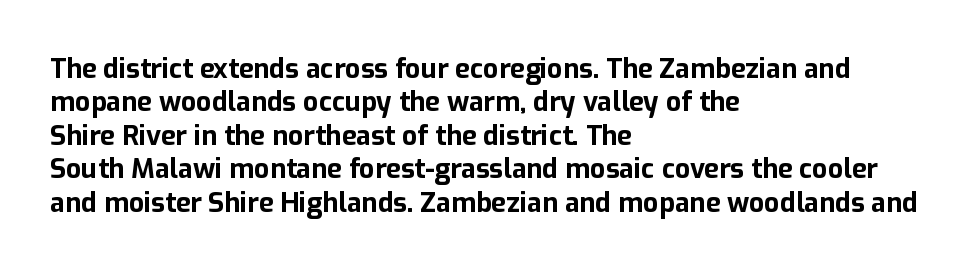
There is no visible air inserted between adjacent glyphs. Compared with a centered layout, this one pins lines to the left instead. The strokes are fattened all the way to bold. A typesetter would mark this as roman, not italic. The words here are not underlined.
